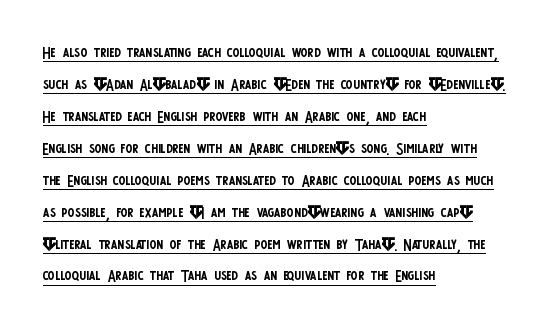
The image shows 21 px text type, upright; set left-aligned, normal line spacing (1.52x), normal letter spacing, underlined.
